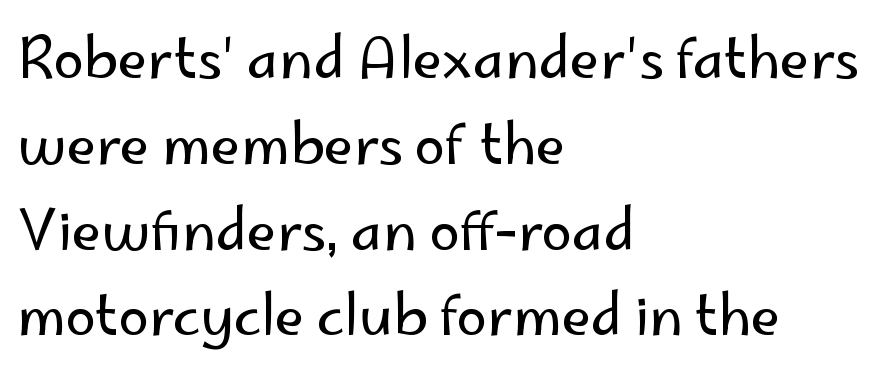
Q: Is the text bold? A: No.
Q: Is the text italic (slanted)? A: No, it is upright.
Q: Is the typeface a serif or a sans-serif typeface? A: Sans-serif.
Q: Is the text underlined? A: No.
Q: How is the paragraph aligned? A: Left-aligned.
Q: Is the spacing between letters normal or unusually wide? A: Normal.
Q: Is the spacing between lines tight, normal or loose? A: Normal.
Q: Width (condensed, normal, or wide)? A: Normal.
Q: Stroke contrast? A: Low.
Q: x-height? A: Small.
Q: Monospaced? A: No.
